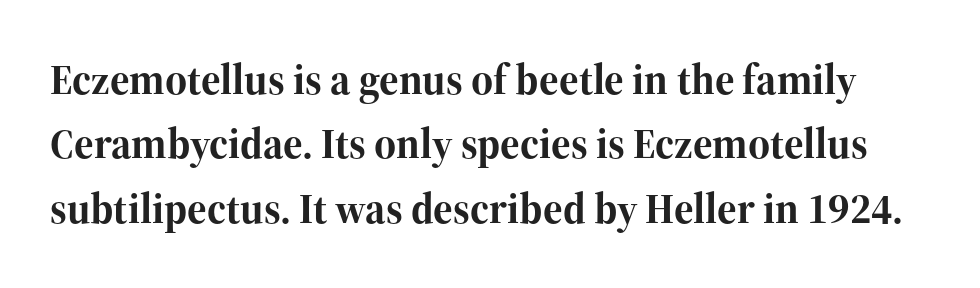
What kind of face is this? One with serifs. Think of a printed novel: that variable character pitch is what you see here. Characters follow at the spacing the type designer built in. Typesetter's note: full bold, strokes at maximum text heaviness. The foot of each line stays bare and open. Italic? Not at all — the glyphs are vertical.
